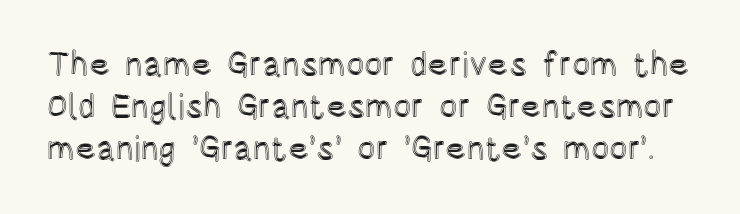
{"italic": "no", "width": "condensed", "x_height": "large", "monospaced": "no", "underline": "no", "line_spacing_ratio": 1.24, "letter_spacing": "normal", "letter_spacing_em": 0.0, "glyph_px": 34}
